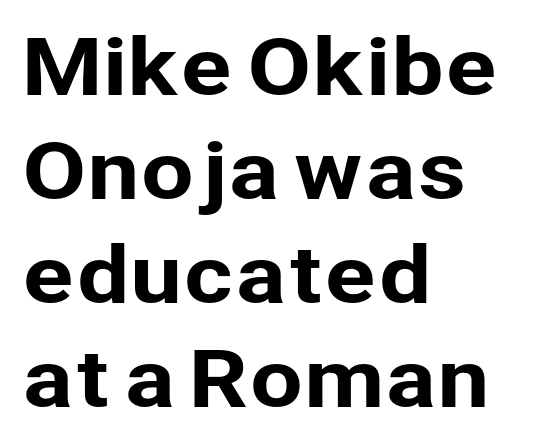
The image shows 77 px sans-serif type, upright; set left-aligned, normal line spacing (1.35x), normal letter spacing, not underlined; low stroke contrast and a medium x-height.
